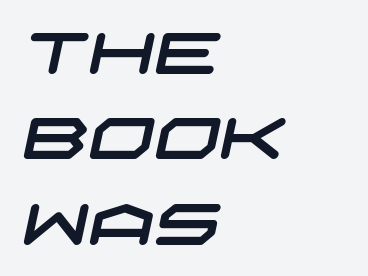
{"serif": "no", "width": "wide", "stroke_contrast": "low", "x_height": "large", "underline": "no", "align": "left", "line_spacing": "normal", "line_spacing_ratio": 1.47, "letter_spacing": "normal", "letter_spacing_em": 0.0, "glyph_px": 58}
